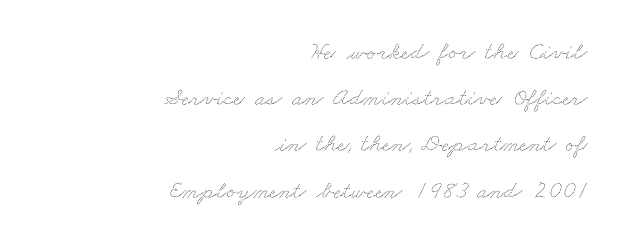
This rendering uses right alignment, leaving the left contour irregular. Honestly, there is no underline to notice here at all. Does extra space separate the letters? No, they use regular spacing.
